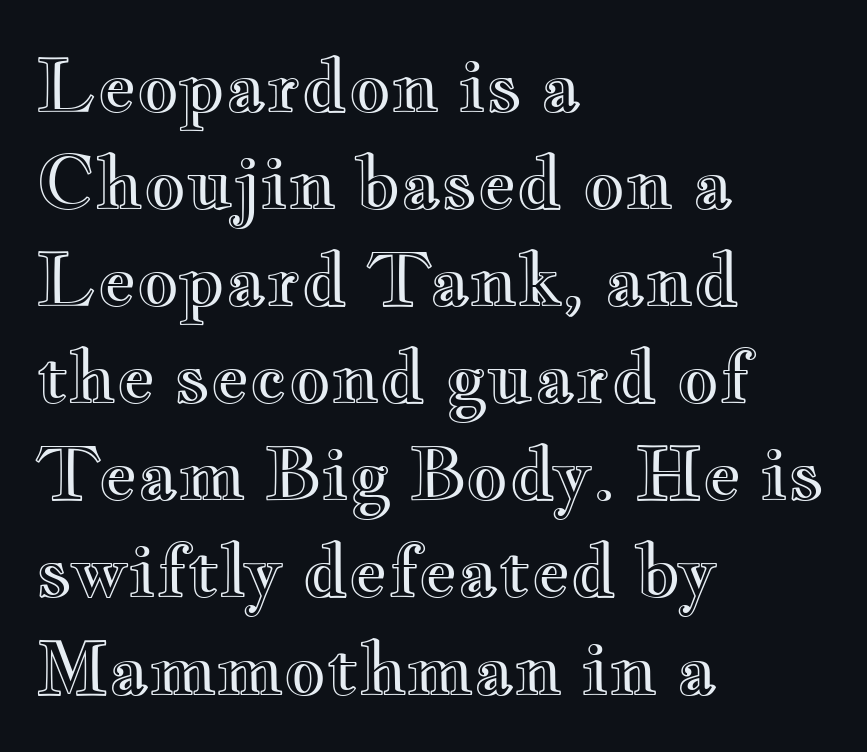
Q: Is the text italic (slanted)? A: No, it is upright.
Q: Is the text underlined? A: No.
Q: How is the paragraph aligned? A: Left-aligned.
Q: Is the spacing between letters normal or unusually wide? A: Normal.
Q: Is the spacing between lines tight, normal or loose? A: Normal.
Q: Width (condensed, normal, or wide)? A: Wide.
Q: x-height? A: Small.
Q: Monospaced? A: No.
